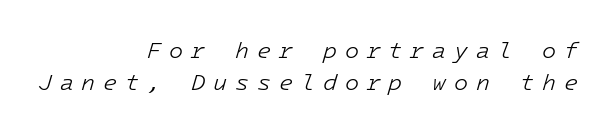
The image shows 23 px text type, italic (leaning right); set right-aligned, normal line spacing (1.41x), unusually wide letter spacing (+0.34 em), not underlined.
